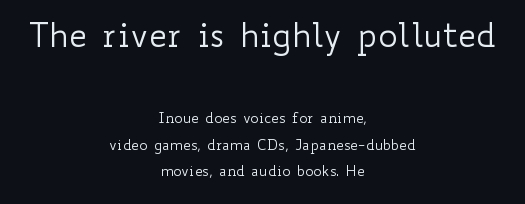
Q: Is the text bold? A: No.
Q: Is the text italic (slanted)? A: No, it is upright.
Q: Is the text underlined? A: No.
Q: How is the paragraph aligned? A: Centered.
Q: Is the spacing between letters normal or unusually wide? A: Normal.
Q: Is the spacing between lines tight, normal or loose? A: Loose.
Q: Which block of text is set in a larger size, the first (top) or the second (bottom)? A: The first (top) one.
Q: Width (condensed, normal, or wide)? A: Wide.
Q: Stroke contrast? A: Low.
Q: x-height? A: Small.
Q: Monospaced? A: No.
